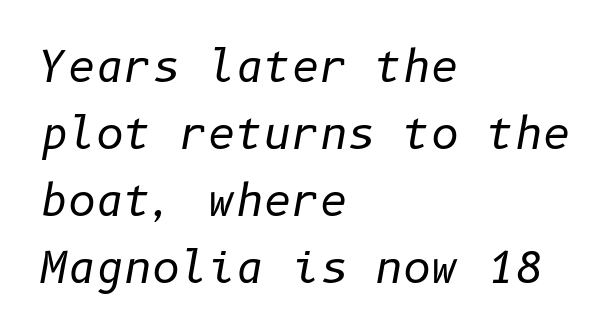
{"italic": "yes", "lean": "right", "slant_degrees": 10, "bold": "no", "weight": "regular", "width": "normal", "stroke_contrast": "low", "x_height": "medium", "underline": "no", "align": "left", "line_spacing": "normal", "line_spacing_ratio": 1.56, "letter_spacing": "normal", "letter_spacing_em": 0.0, "glyph_px": 43}
